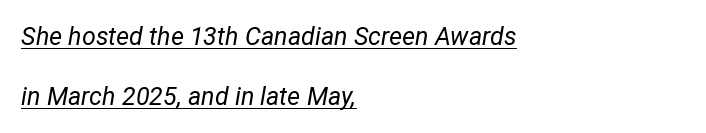
The image shows 25 px text type, italic (leaning right); set left-aligned, loose line spacing (2.4x), normal letter spacing, underlined.
